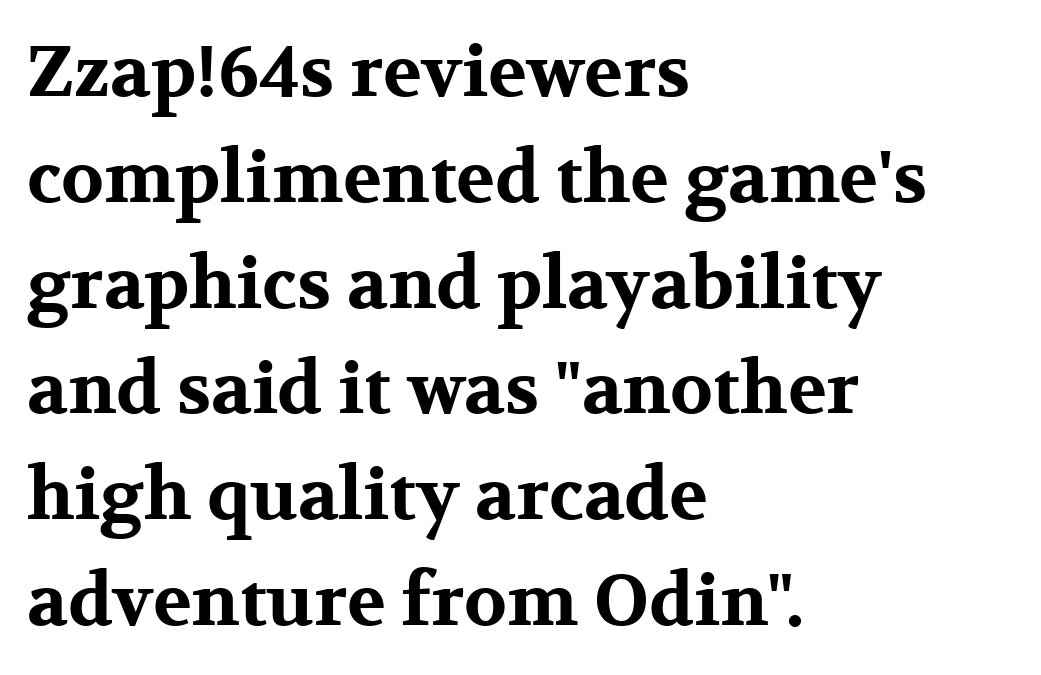
Q: Is the text bold? A: Yes.
Q: Is the text italic (slanted)? A: No, it is upright.
Q: Is the typeface a serif or a sans-serif typeface? A: Serif.
Q: Is the text underlined? A: No.
Q: How is the paragraph aligned? A: Left-aligned.
Q: Is the spacing between letters normal or unusually wide? A: Normal.
Q: Is the spacing between lines tight, normal or loose? A: Normal.
Q: Width (condensed, normal, or wide)? A: Wide.
Q: Stroke contrast? A: Medium.
Q: x-height? A: Medium.
Q: Monospaced? A: No.
